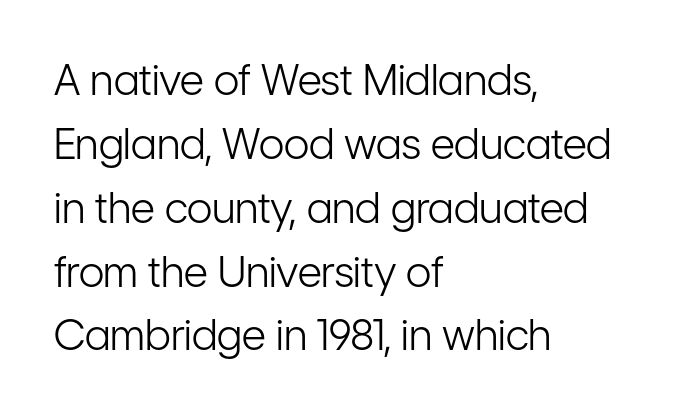
{"serif": "no", "italic": "no", "bold": "no", "weight": "light", "width": "condensed", "stroke_contrast": "low", "x_height": "medium", "monospaced": "no", "underline": "no", "align": "left", "line_spacing": "normal", "line_spacing_ratio": 1.52, "letter_spacing": "normal", "letter_spacing_em": 0.0, "glyph_px": 42}
